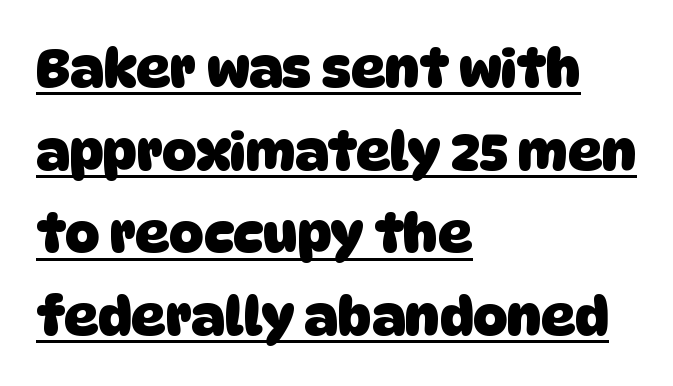
The image shows 53 px heavy sans-serif type; set left-aligned, normal line spacing (1.56x), normal letter spacing, underlined; low stroke contrast and a large x-height.
